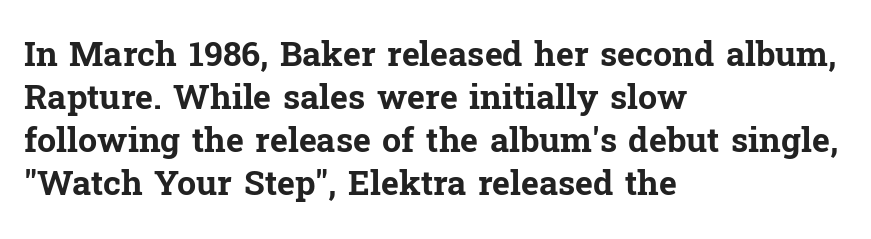
The image shows 34 px bold serif type, upright; set left-aligned, normal line spacing (1.26x), normal letter spacing, not underlined; low stroke contrast and a medium x-height.
